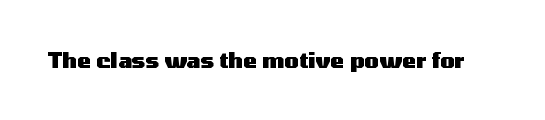
{"italic": "no", "bold": "yes", "underline": "no", "letter_spacing": "normal", "letter_spacing_em": 0.0, "glyph_px": 21}
